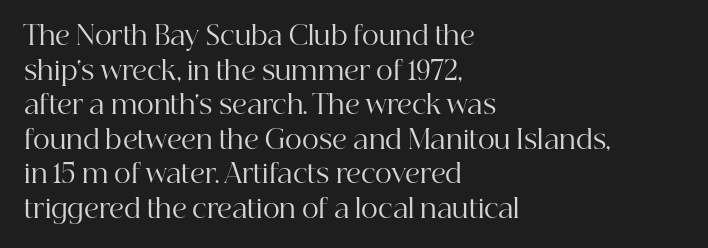
Q: Is the text bold? A: No.
Q: Is the text italic (slanted)? A: No, it is upright.
Q: Is the text underlined? A: No.
Q: How is the paragraph aligned? A: Left-aligned.
Q: Is the spacing between letters normal or unusually wide? A: Normal.
Q: Is the spacing between lines tight, normal or loose? A: Normal.
